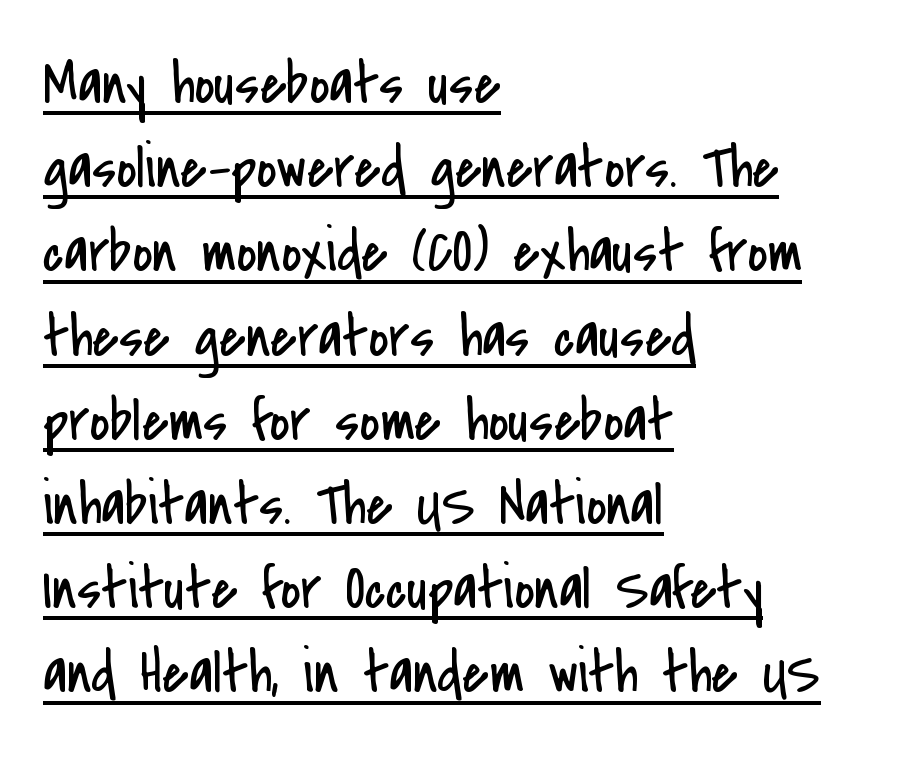
Q: Is the text bold? A: No.
Q: Is the text italic (slanted)? A: No, it is upright.
Q: Is the typeface a serif or a sans-serif typeface? A: Sans-serif.
Q: Is the text underlined? A: Yes.
Q: How is the paragraph aligned? A: Left-aligned.
Q: Is the spacing between letters normal or unusually wide? A: Normal.
Q: Is the spacing between lines tight, normal or loose? A: Normal.
Q: Width (condensed, normal, or wide)? A: Condensed.
Q: Stroke contrast? A: Low.
Q: x-height? A: Small.
Q: Monospaced? A: No.
